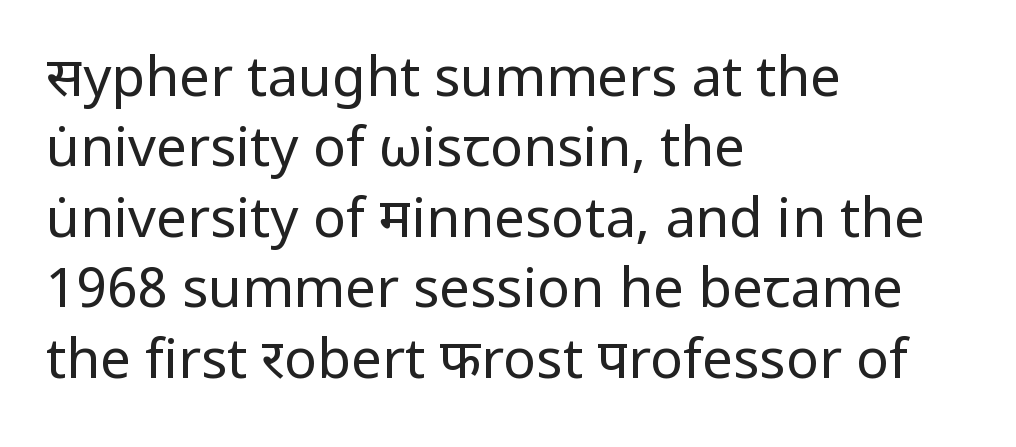
The words here are not underlined. Rendered with straight, roman letterforms. No heavy texture on the line: the type isn't bold. The rendering keeps characters at their native spacing.
